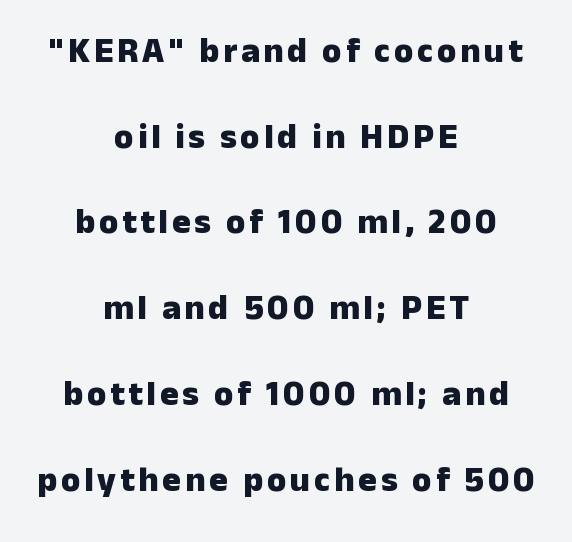
Q: Is the text bold? A: Yes.
Q: Is the text italic (slanted)? A: No, it is upright.
Q: Is the typeface a serif or a sans-serif typeface? A: Sans-serif.
Q: Is the text underlined? A: No.
Q: How is the paragraph aligned? A: Centered.
Q: Is the spacing between lines tight, normal or loose? A: Loose.
Q: Width (condensed, normal, or wide)? A: Normal.
Q: Stroke contrast? A: Low.
Q: x-height? A: Medium.
Q: Monospaced? A: No.
